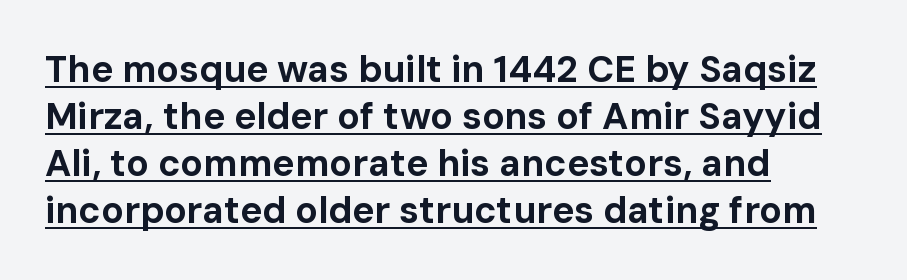
Baseline-to-baseline distance is the conventional proportion of letter height. The face used here is rendered with its standard letterfit. Rendered with straight, roman letterforms. Horizontal alignment here is leftward, the default for most running prose.
